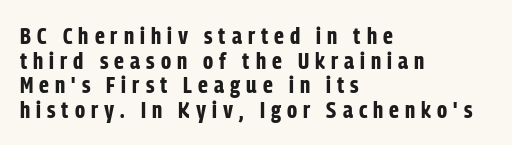
The image shows 24 px bold type, upright; set left-aligned, tight line spacing (1.03x), unusually wide letter spacing (+0.25 em), not underlined.
